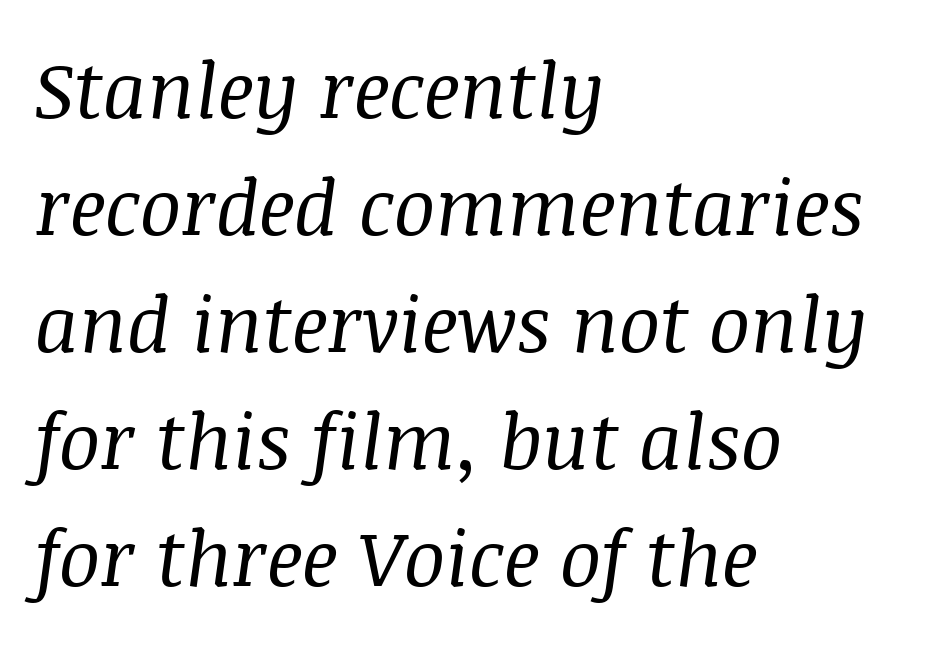
Q: Is the text bold? A: No.
Q: Is the text italic (slanted)? A: Yes, it leans right by about 8 degrees.
Q: Is the typeface a serif or a sans-serif typeface? A: Serif.
Q: Is the text underlined? A: No.
Q: How is the paragraph aligned? A: Left-aligned.
Q: Is the spacing between letters normal or unusually wide? A: Normal.
Q: Is the spacing between lines tight, normal or loose? A: Normal.
Q: Width (condensed, normal, or wide)? A: Normal.
Q: Stroke contrast? A: Medium.
Q: x-height? A: Large.
Q: Monospaced? A: No.
